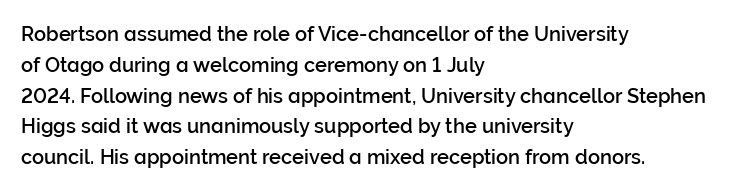
Q: Is the text italic (slanted)? A: No, it is upright.
Q: Is the text underlined? A: No.
Q: How is the paragraph aligned? A: Left-aligned.
Q: Is the spacing between letters normal or unusually wide? A: Normal.
Q: Is the spacing between lines tight, normal or loose? A: Normal.
